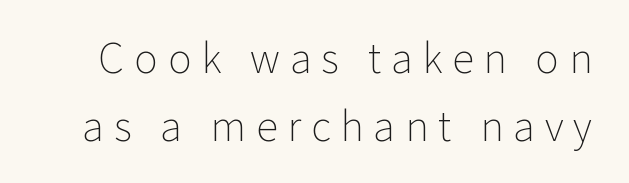
Q: Is the text bold? A: No.
Q: Is the text italic (slanted)? A: No, it is upright.
Q: Is the typeface a serif or a sans-serif typeface? A: Sans-serif.
Q: Is the text underlined? A: No.
Q: Is the spacing between letters normal or unusually wide? A: Unusually wide.
Q: Is the spacing between lines tight, normal or loose? A: Normal.
Q: Width (condensed, normal, or wide)? A: Normal.
Q: Stroke contrast? A: Low.
Q: x-height? A: Medium.
Q: Monospaced? A: No.
